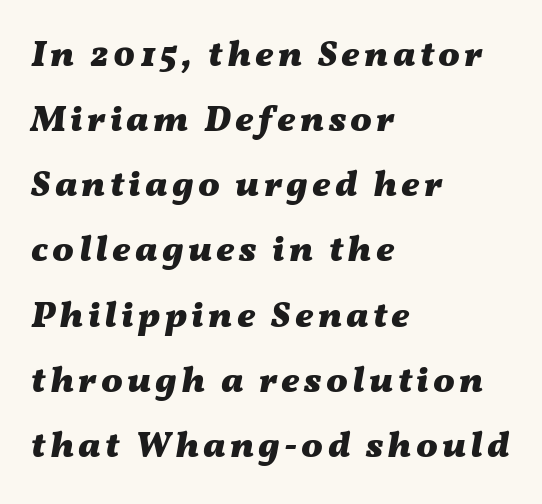
The face used here is proportionally spaced, like ordinary book or web type. The glyphs have the mass of a bold cut. Clear beneath every line of the passage. There's an unmistakable incline to the writing here.
